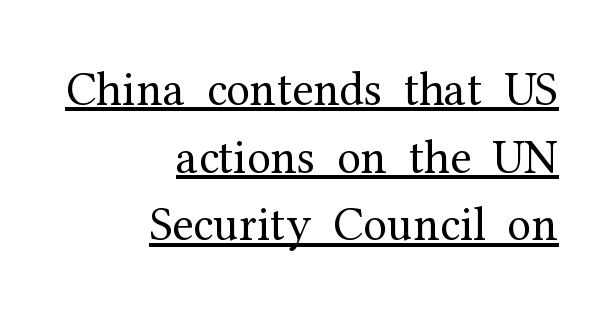
The image shows 48 px regular-weight serif type, upright; set right-aligned, normal line spacing (1.41x), normal letter spacing, underlined; medium stroke contrast and a medium x-height.
